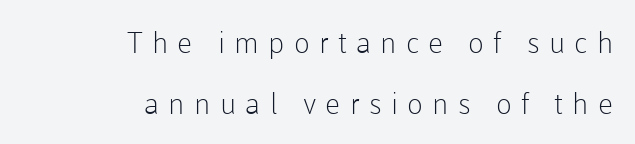
{"serif": "no", "italic": "no", "bold": "no", "weight": "light", "width": "normal", "stroke_contrast": "low", "x_height": "medium", "monospaced": "no", "underline": "no", "align": "right", "line_spacing": "loose", "line_spacing_ratio": 2.1, "letter_spacing": "wide", "letter_spacing_em": 0.32, "glyph_px": 29}
